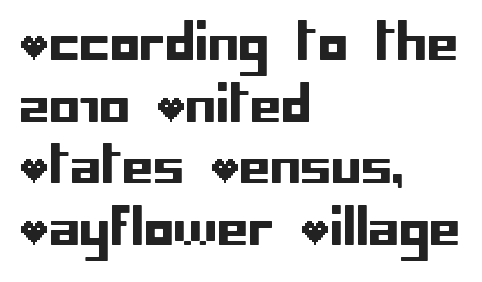
{"serif": "no", "italic": "no", "width": "normal", "stroke_contrast": "low", "x_height": "large", "underline": "no", "align": "left", "line_spacing": "normal", "line_spacing_ratio": 1.26, "letter_spacing": "normal", "letter_spacing_em": 0.0, "glyph_px": 49}
